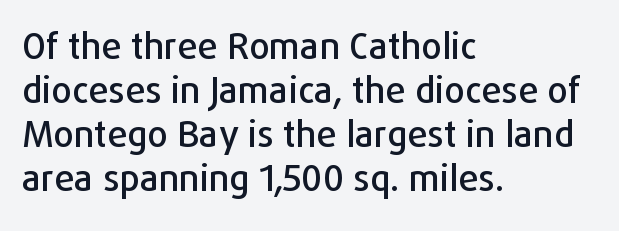
The image shows 36 px sans-serif type, upright; set left-aligned, line spacing 1.22x, normal letter spacing, not underlined; low stroke contrast and a medium x-height.
